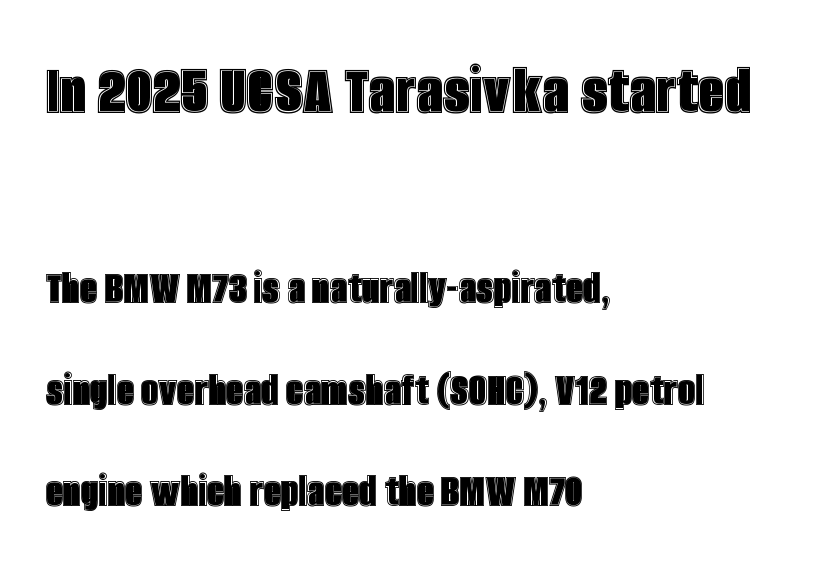
The image shows 74 px condensed type, upright; set left-aligned, loose line spacing (2.07x), normal letter spacing, not underlined; the first (top) block is 1.51x larger; a large x-height.
